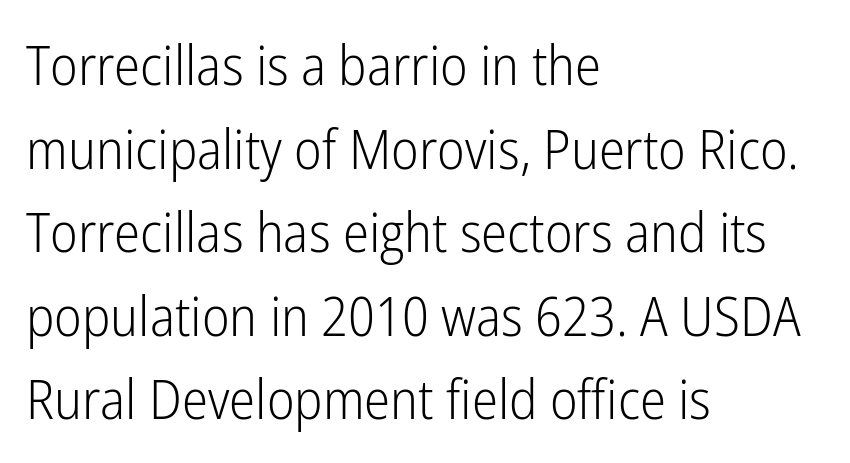
How are the letters spaced? Ordinarily, with no added tracking. A classic flush-left, rag-right setting is used for this passage. Each letter keeps its own natural width here, so spacing adapts to shape. This is the regular roman posture of the typeface. Stroke mass is kept to a normal reading level or below. Students, observe: this is what conventionally led text looks like.
